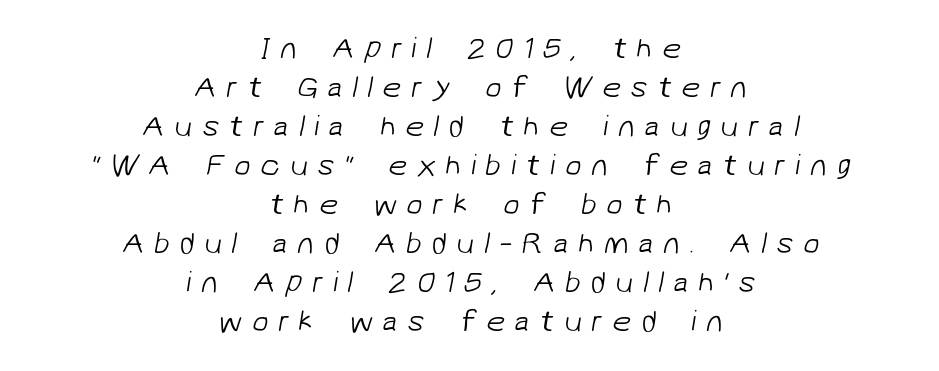
Q: Is the text bold? A: No.
Q: Is the typeface a serif or a sans-serif typeface? A: Sans-serif.
Q: Is the text underlined? A: No.
Q: How is the paragraph aligned? A: Centered.
Q: Is the spacing between letters normal or unusually wide? A: Unusually wide.
Q: Is the spacing between lines tight, normal or loose? A: Normal.
Q: Width (condensed, normal, or wide)? A: Normal.
Q: Stroke contrast? A: Low.
Q: x-height? A: Medium.
Q: Monospaced? A: No.
